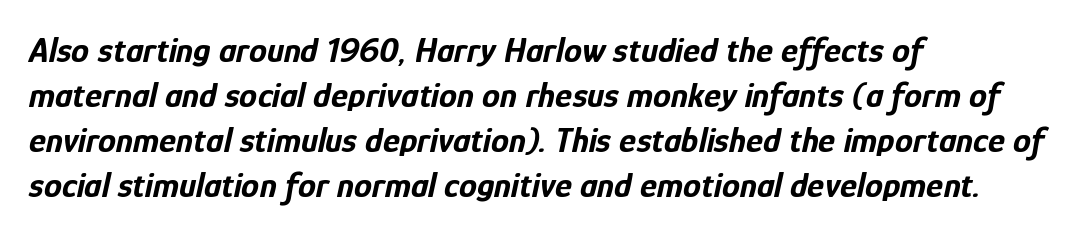
Caption: bold face, heavy strokes. Which margin do the lines hug? The left one — the right edge is uneven. Slant detected: the letters are inclined. Glyph-to-glyph distance matches everyday printed text. The words here are not underlined.
